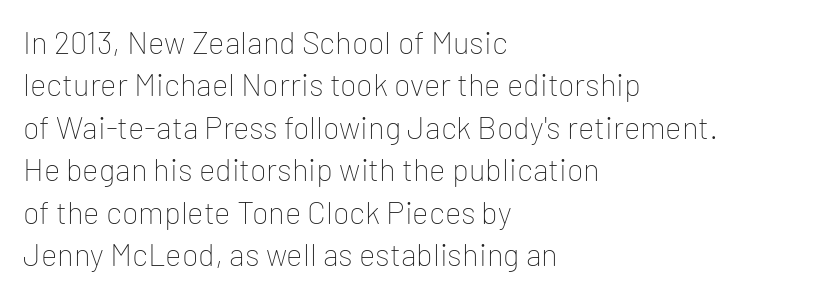
{"serif": "no", "italic": "no", "bold": "no", "weight": "thin", "width": "normal", "stroke_contrast": "low", "x_height": "medium", "monospaced": "no", "underline": "no", "align": "left", "line_spacing": "normal", "line_spacing_ratio": 1.37, "letter_spacing": "normal", "letter_spacing_em": 0.0, "glyph_px": 31}
